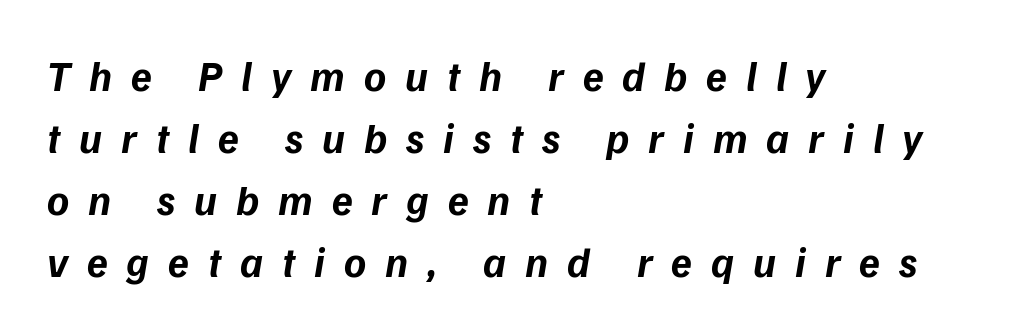
The image shows 42 px bold type, italic (leaning right); set left-aligned, normal line spacing (1.48x), unusually wide letter spacing (+0.45 em), not underlined; low stroke contrast and a medium x-height.
